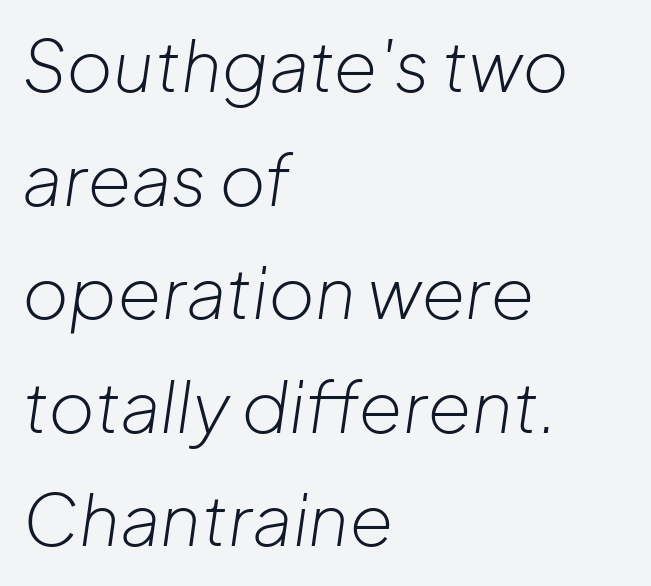
{"italic": "yes", "lean": "right", "slant_degrees": 8, "bold": "no", "weight": "light", "width": "normal", "stroke_contrast": "low", "x_height": "medium", "monospaced": "no", "underline": "no", "align": "left", "line_spacing": "normal", "line_spacing_ratio": 1.6, "letter_spacing": "normal", "letter_spacing_em": 0.0, "glyph_px": 71}
